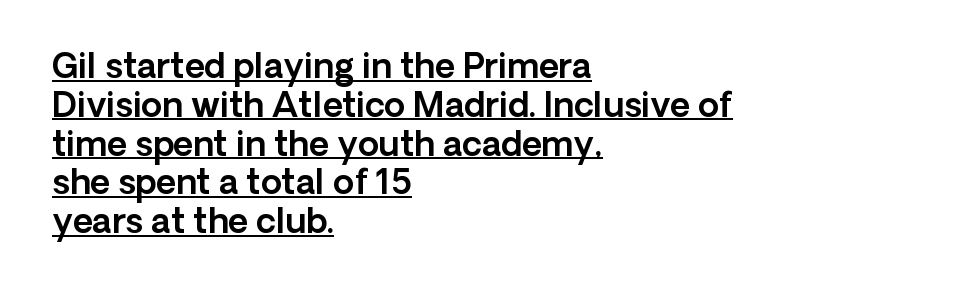
The image shows 34 px sans-serif type, upright; set left-aligned, tight line spacing (1.14x), normal letter spacing, underlined; a medium x-height.
